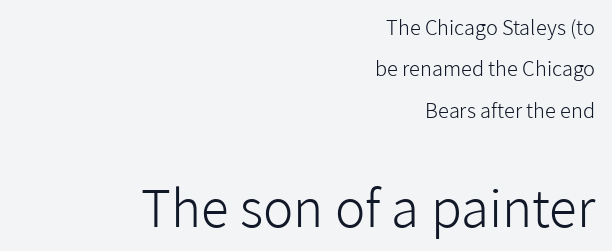
Q: Is the text bold? A: No.
Q: Is the text italic (slanted)? A: No, it is upright.
Q: Is the typeface a serif or a sans-serif typeface? A: Sans-serif.
Q: Is the text underlined? A: No.
Q: How is the paragraph aligned? A: Right-aligned.
Q: Is the spacing between letters normal or unusually wide? A: Normal.
Q: Is the spacing between lines tight, normal or loose? A: Loose.
Q: Which block of text is set in a larger size, the first (top) or the second (bottom)? A: The second (bottom) one.
Q: Width (condensed, normal, or wide)? A: Normal.
Q: Stroke contrast? A: Low.
Q: x-height? A: Medium.
Q: Monospaced? A: No.
